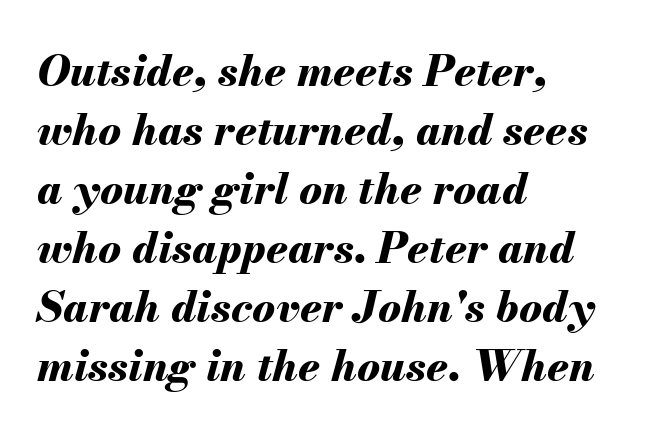
There is no visible air inserted between adjacent glyphs. Letters rest on an invisible, unmarked baseline. Is there much room between lines? A standard amount, neither cramped nor airy. Reading down the block, your eye returns to a fixed left position each line.
